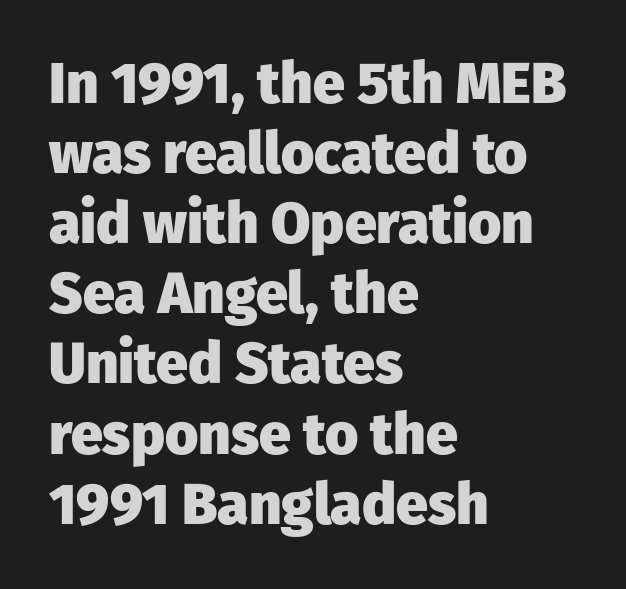
Q: Is the text bold? A: Yes.
Q: Is the text italic (slanted)? A: No, it is upright.
Q: Is the typeface a serif or a sans-serif typeface? A: Sans-serif.
Q: Is the text underlined? A: No.
Q: How is the paragraph aligned? A: Left-aligned.
Q: Is the spacing between letters normal or unusually wide? A: Normal.
Q: Width (condensed, normal, or wide)? A: Normal.
Q: Stroke contrast? A: Low.
Q: x-height? A: Medium.
Q: Monospaced? A: No.
